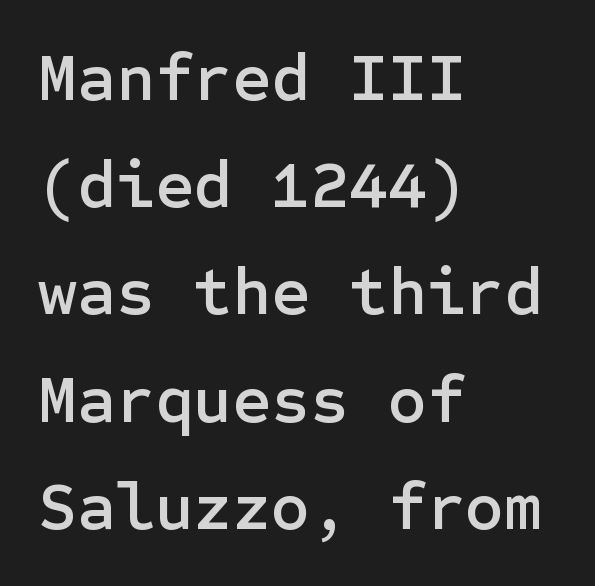
Q: Is the text italic (slanted)? A: No, it is upright.
Q: Is the typeface a serif or a sans-serif typeface? A: Sans-serif.
Q: Is the text underlined? A: No.
Q: How is the paragraph aligned? A: Left-aligned.
Q: Is the spacing between letters normal or unusually wide? A: Normal.
Q: Is the spacing between lines tight, normal or loose? A: Normal.
Q: Width (condensed, normal, or wide)? A: Normal.
Q: Stroke contrast? A: Low.
Q: x-height? A: Medium.
